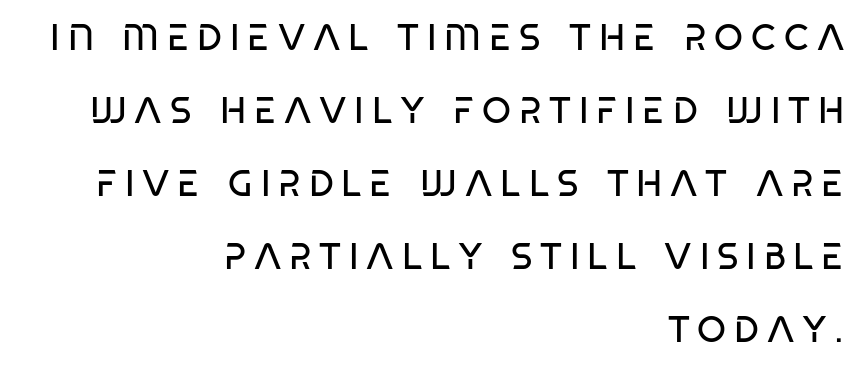
Q: Is the text bold? A: No.
Q: Is the typeface a serif or a sans-serif typeface? A: Sans-serif.
Q: Is the text underlined? A: No.
Q: How is the paragraph aligned? A: Right-aligned.
Q: Is the spacing between letters normal or unusually wide? A: Unusually wide.
Q: Is the spacing between lines tight, normal or loose? A: Loose.
Q: Width (condensed, normal, or wide)? A: Condensed.
Q: Stroke contrast? A: Low.
Q: x-height? A: Large.
Q: Monospaced? A: No.
